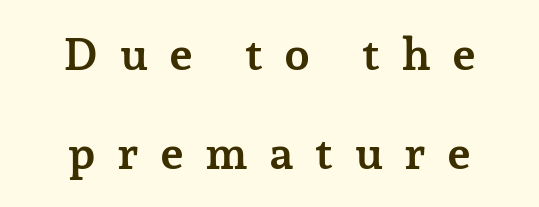
Upright lettering throughout. A typesetter would call this proportional, since set widths differ per character. Every row of glyphs is offset so its center matches the block's center. There is plenty of visible air inserted between adjacent glyphs. Underlining? Definitely not there.
